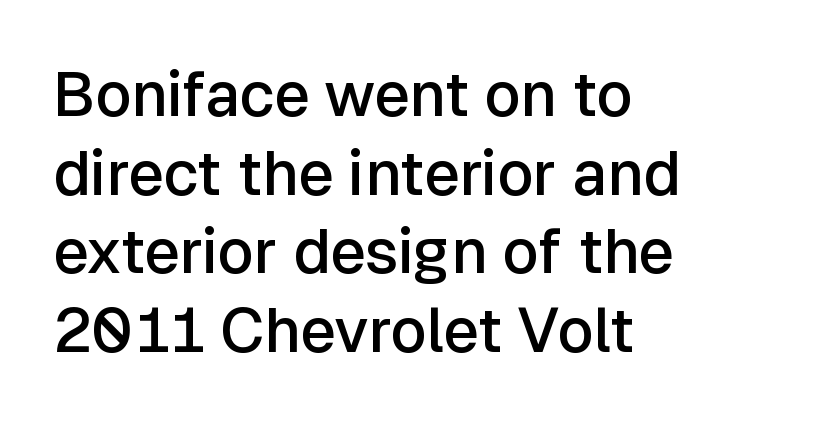
Think of a printed novel: that variable character pitch is what you see here. Typeset ragged right — the left edge is the straight one. This is the in-between weight designers call semibold or demi. Rule under the text: the space is simply empty. Leading: standard.
